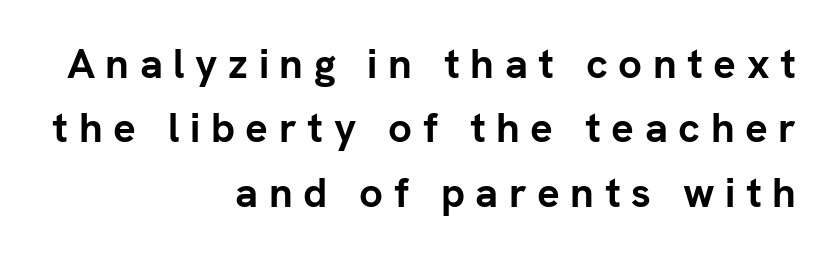
{"serif": "no", "italic": "no", "bold": "yes", "weight": "semibold", "width": "normal", "stroke_contrast": "low", "x_height": "medium", "monospaced": "no", "underline": "no", "align": "right", "line_spacing": "normal", "line_spacing_ratio": 1.53, "letter_spacing": "wide", "letter_spacing_em": 0.25, "glyph_px": 42}
